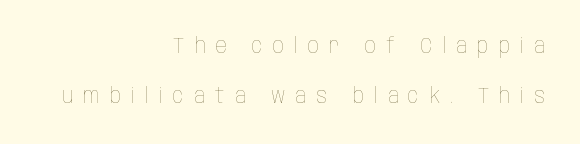
Each new line begins a long way beneath the previous one. A clean baseline with only descenders dipping below it. Tracking value appears strongly positive — letters spread wide. A light-to-regular cut is what we see here. When letters stand straight like this, we call the style roman or upright. This sample is right-justified, so line beginnings fall wherever the words allow.
